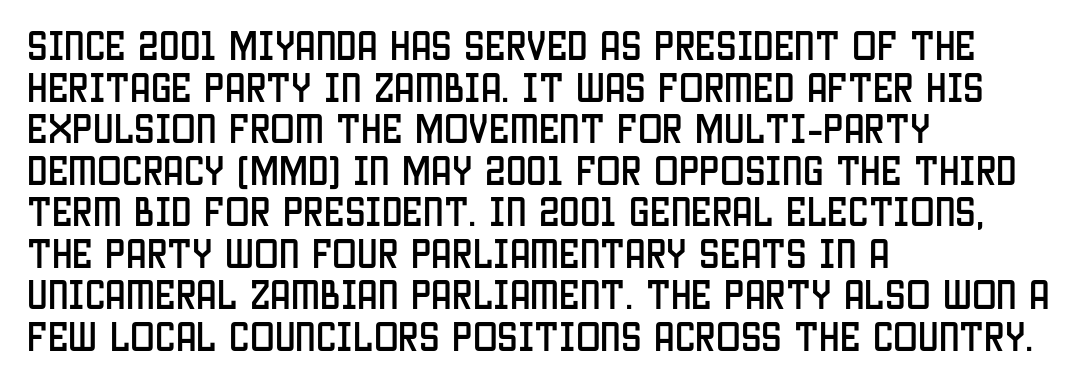
Q: Is the text italic (slanted)? A: No, it is upright.
Q: Is the typeface a serif or a sans-serif typeface? A: Sans-serif.
Q: Is the text underlined? A: No.
Q: How is the paragraph aligned? A: Left-aligned.
Q: Is the spacing between letters normal or unusually wide? A: Normal.
Q: Is the spacing between lines tight, normal or loose? A: Normal.
Q: Width (condensed, normal, or wide)? A: Condensed.
Q: Stroke contrast? A: Low.
Q: x-height? A: Large.
Q: Monospaced? A: No.
